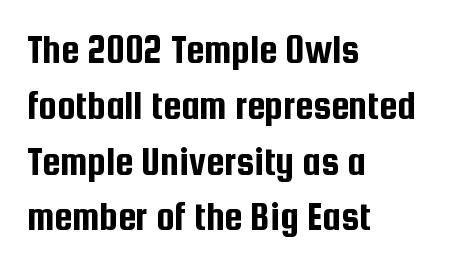
A clean baseline with only descenders dipping below it. The letterforms sit shoulder to shoulder at normal distance. These lines were composed using upright roman letters. Unlike a traditional serif, this face leaves its strokes unadorned. These lines are rendered in a variable-pitch font. Summary of vertical rhythm: regular, with standard interline spacing.
